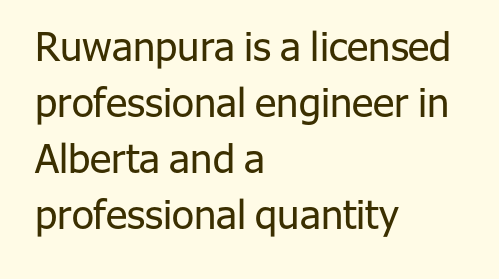
I'd call this a sans setting — the letters go barefoot. You could call the tracking neutral — neither tight nor loose. No letter is thick-stroked: the sample isn't bold. These lines were composed using upright roman letters. Caption: multi-line text, flush left, ragged right. These lines sit exactly where default settings would place them.
